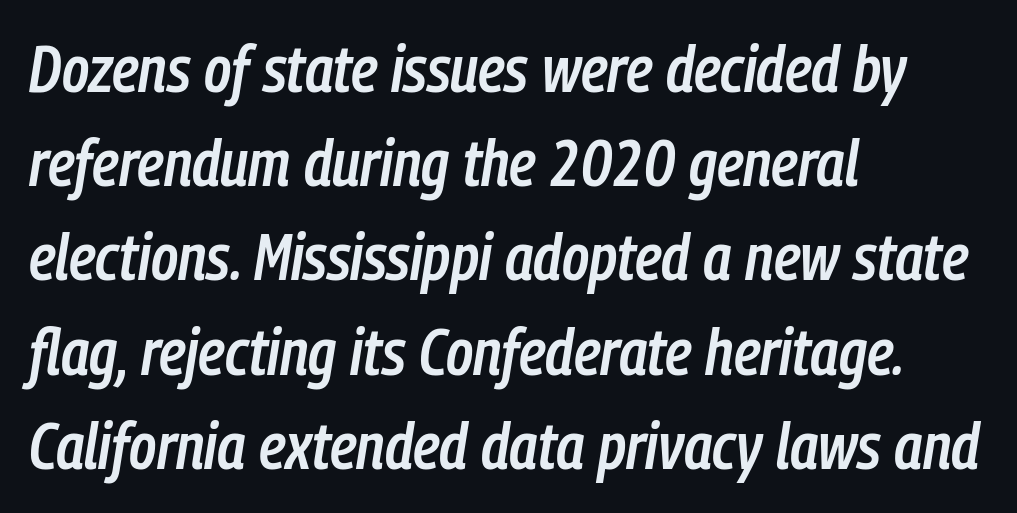
Spacing verdict: proportional, widths tailored to each character. Teacher's note: observe the even left margin — that is flush-left alignment. Italic? Definitely — the glyphs are oblique. The font is running at a semibold setting, under full bold. How are the letters spaced? Ordinarily, with no added tracking. The words here are not underlined.
